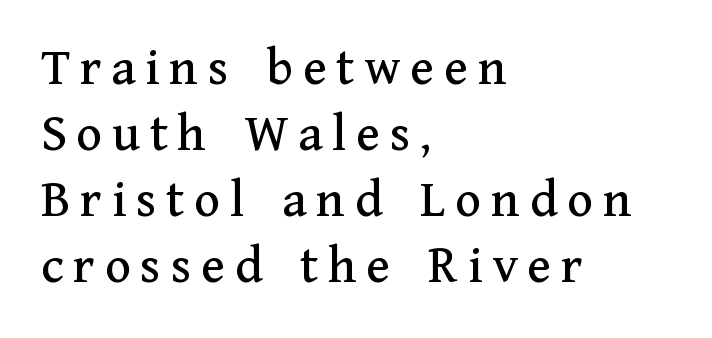
Q: Is the text italic (slanted)? A: No, it is upright.
Q: Is the typeface a serif or a sans-serif typeface? A: Serif.
Q: Is the text underlined? A: No.
Q: How is the paragraph aligned? A: Left-aligned.
Q: Width (condensed, normal, or wide)? A: Normal.
Q: Stroke contrast? A: Medium.
Q: x-height? A: Medium.
Q: Monospaced? A: No.
